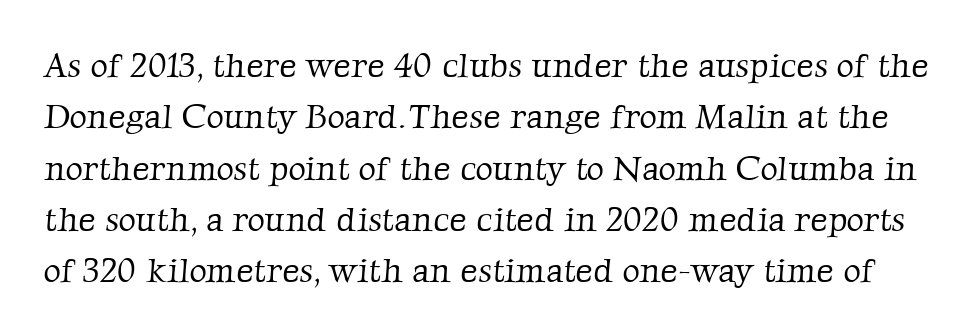
{"serif": "yes", "bold": "no", "weight": "light", "width": "normal", "stroke_contrast": "low", "x_height": "medium", "monospaced": "no", "underline": "no", "line_spacing": "normal", "line_spacing_ratio": 1.51, "letter_spacing": "normal", "letter_spacing_em": 0.0, "glyph_px": 34}
